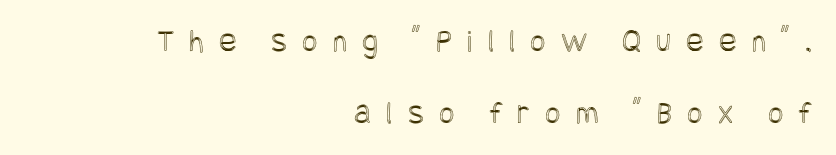
{"italic": "no", "width": "condensed", "x_height": "large", "underline": "no", "align": "right", "line_spacing": "loose", "line_spacing_ratio": 2.19, "letter_spacing": "wide", "letter_spacing_em": 0.46, "glyph_px": 33}
